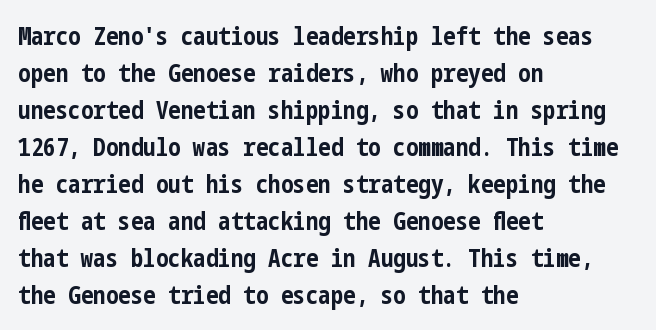
The image shows 25 px bold type, upright; set left-aligned, normal line spacing (1.48x), normal letter spacing, not underlined.
